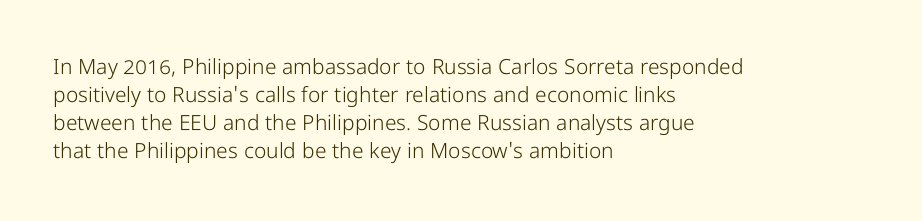
Visually the block forms a straight wall on the left and a jagged coastline on the right. Style check: upright. Bold? No — there's no thickening of the strokes. Notice how descenders clear the ascenders below comfortably — that's standard leading. Each word holds together tightly as a unit, with standard inter-letter gaps.
